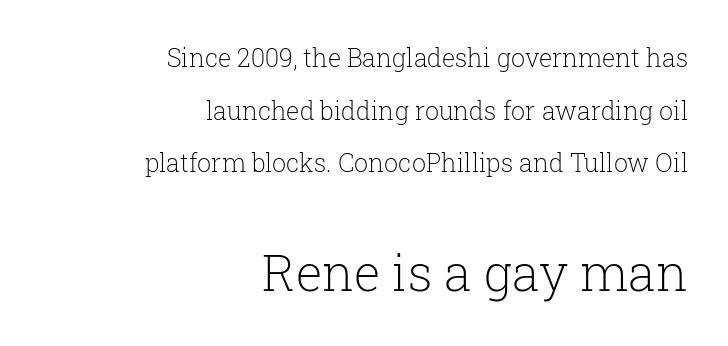
The paragraph has a hard right edge and a soft left edge. The designer dialed line spacing up above the default. Is the lower block the larger one? Yes — the lower block carries the bigger type. Note: serifs present on the glyphs. The face looks like a standard text weight, possibly lighter.
